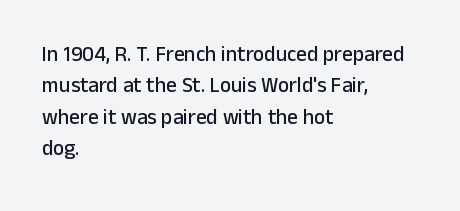
{"italic": "no", "underline": "no", "align": "left", "line_spacing": "normal", "line_spacing_ratio": 1.5, "letter_spacing": "normal", "letter_spacing_em": 0.0, "glyph_px": 21}
